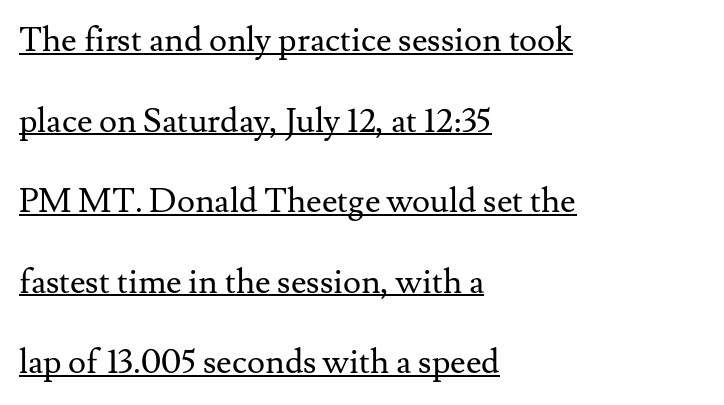
The image shows 34 px regular-weight serif type, upright; set left-aligned, loose line spacing (2.37x), normal letter spacing, underlined; medium stroke contrast and a small x-height.
